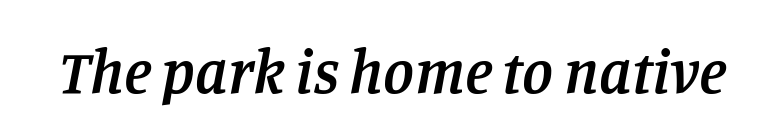
The image shows 62 px semibold serif type, italic (leaning right); set normal letter spacing, not underlined; low stroke contrast and a large x-height.
